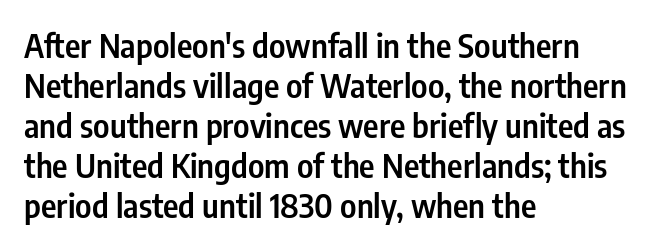
Q: Is the text bold? A: Semi-bold.
Q: Is the text italic (slanted)? A: No, it is upright.
Q: Is the typeface a serif or a sans-serif typeface? A: Sans-serif.
Q: Is the text underlined? A: No.
Q: How is the paragraph aligned? A: Left-aligned.
Q: Is the spacing between letters normal or unusually wide? A: Normal.
Q: Width (condensed, normal, or wide)? A: Condensed.
Q: Stroke contrast? A: Low.
Q: x-height? A: Medium.
Q: Monospaced? A: No.
